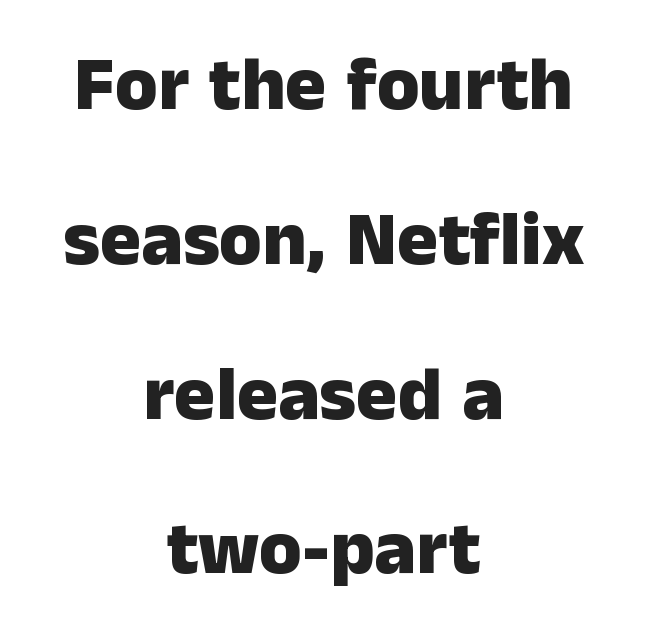
The face used here has the dense, thick strokes of a bold. Nope, no serifs anywhere on these letters. In terms of letterspacing, this is plain default setting. A typesetter would call this leading open, well beyond the default. Anything drawn beneath the words? Only blank space.
